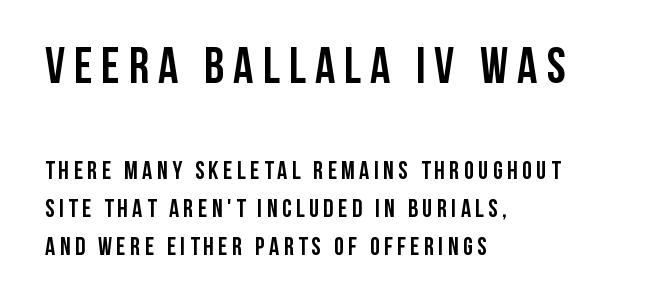
Tall strokes in this sample are plumb rather than angled. A typesetter would label this face a sans. One-word summary of the alignment: left. Honestly, there is no underline to notice here at all.
